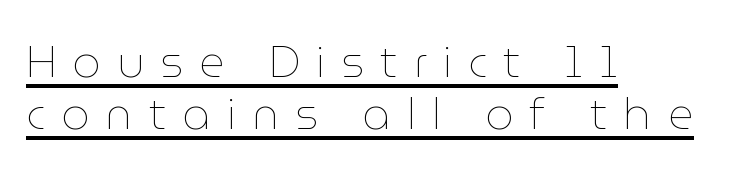
This sample has the flowing, uneven cadence of proportional lettering. The letters are spread apart with noticeably loose tracking. Counters stay open thanks to moderate or lighter strokes. The paragraph has a hard left edge and a soft right edge. This is the regular roman posture of the typeface. The face used here appears with an underline applied.
